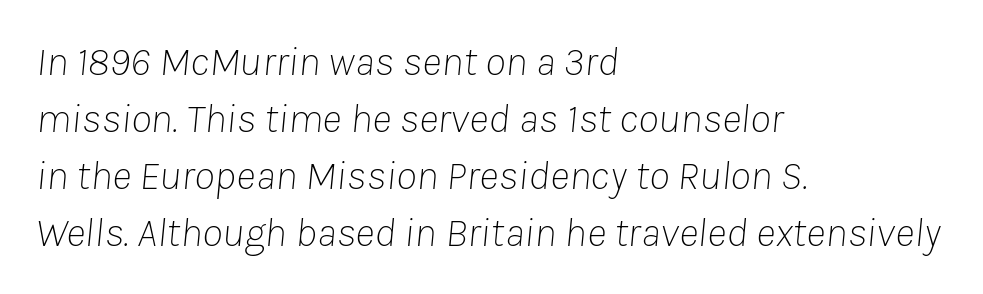
The image shows 42 px thin type, italic (leaning right); set left-aligned, normal line spacing (1.36x), normal letter spacing, not underlined; low stroke contrast and a medium x-height.
